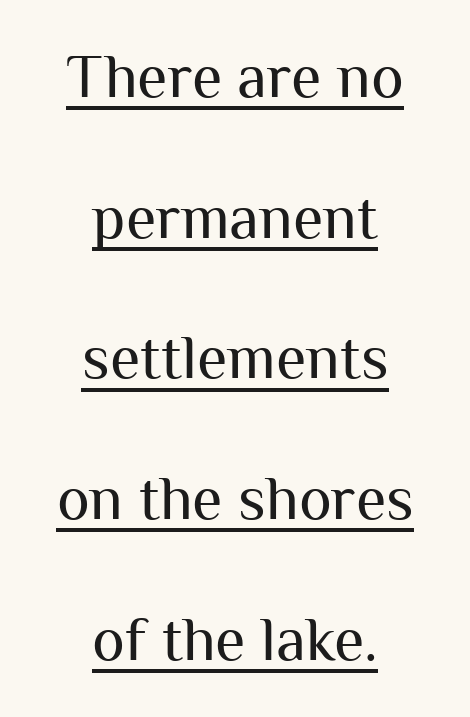
Q: Is the text bold? A: No.
Q: Is the text italic (slanted)? A: No, it is upright.
Q: Is the typeface a serif or a sans-serif typeface? A: Sans-serif.
Q: Is the text underlined? A: Yes.
Q: How is the paragraph aligned? A: Centered.
Q: Is the spacing between letters normal or unusually wide? A: Normal.
Q: Is the spacing between lines tight, normal or loose? A: Loose.
Q: Width (condensed, normal, or wide)? A: Normal.
Q: Stroke contrast? A: Medium.
Q: x-height? A: Medium.
Q: Monospaced? A: No.
